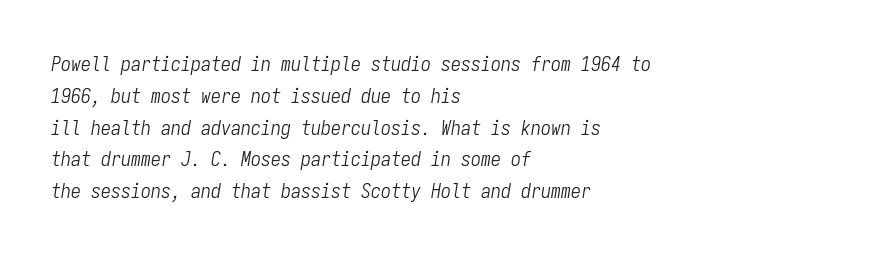
{"italic": "yes", "lean": "right", "slant_degrees": 9, "bold": "no", "underline": "no", "align": "left", "line_spacing": "normal", "line_spacing_ratio": 1.59, "letter_spacing": "normal", "letter_spacing_em": 0.0, "glyph_px": 20}
